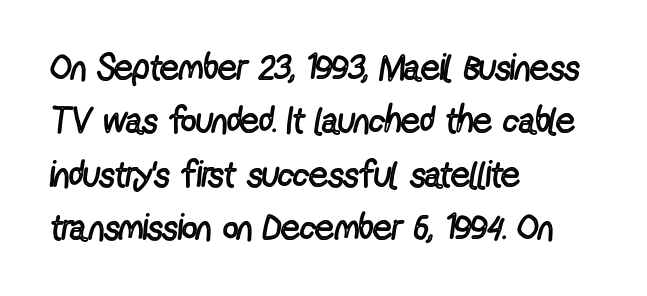
The image shows 37 px regular-weight, condensed sans-serif type; set left-aligned, normal line spacing (1.44x), normal letter spacing, not underlined; a medium x-height.
